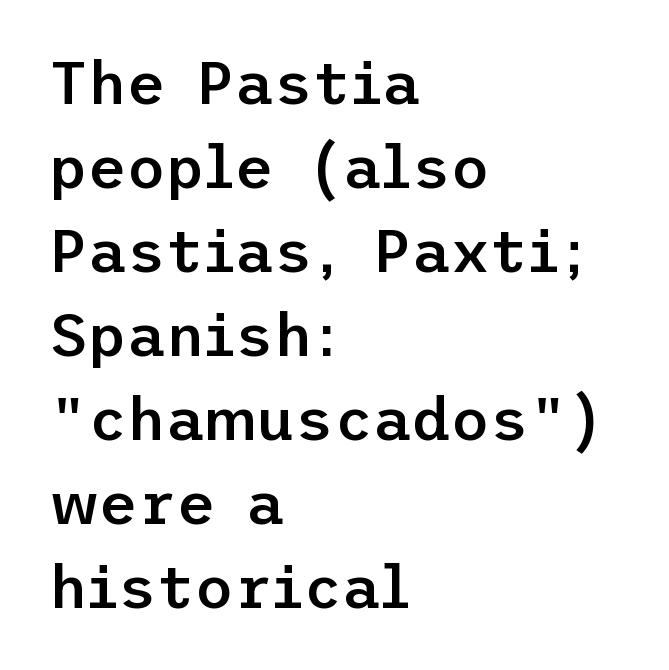
{"serif": "no", "italic": "no", "bold": "semi", "weight": "semibold", "width": "normal", "stroke_contrast": "low", "x_height": "medium", "underline": "no", "align": "left", "line_spacing": "normal", "line_spacing_ratio": 1.4, "letter_spacing": "normal", "letter_spacing_em": 0.0, "glyph_px": 60}
